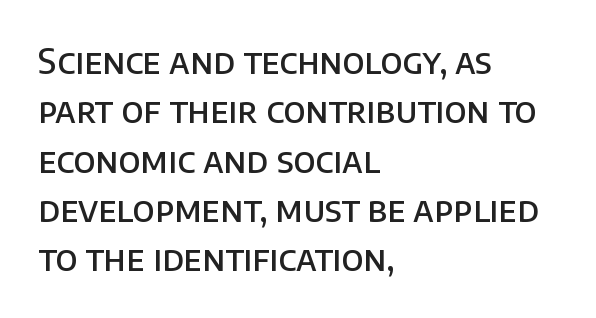
Type style note: lacks serifs. A fair bit of extra ink — the face is semibold, not bold. A roman cut, with each character standing at attention. A classic flush-left, rag-right setting is used for this passage.
